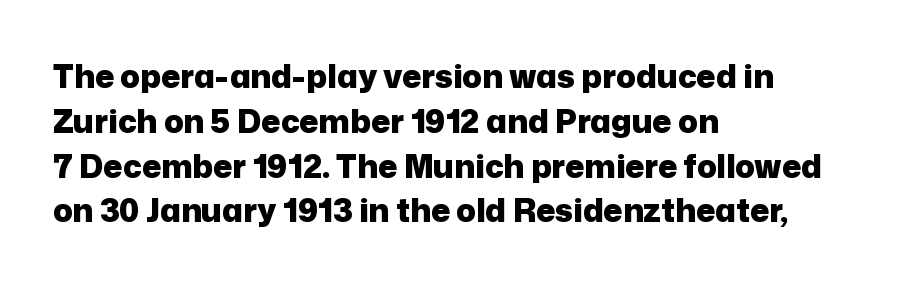
Q: Is the text bold? A: Yes.
Q: Is the text italic (slanted)? A: No, it is upright.
Q: Is the typeface a serif or a sans-serif typeface? A: Sans-serif.
Q: Is the text underlined? A: No.
Q: How is the paragraph aligned? A: Left-aligned.
Q: Is the spacing between letters normal or unusually wide? A: Normal.
Q: Is the spacing between lines tight, normal or loose? A: Normal.
Q: Width (condensed, normal, or wide)? A: Normal.
Q: Stroke contrast? A: Low.
Q: x-height? A: Medium.
Q: Monospaced? A: No.
